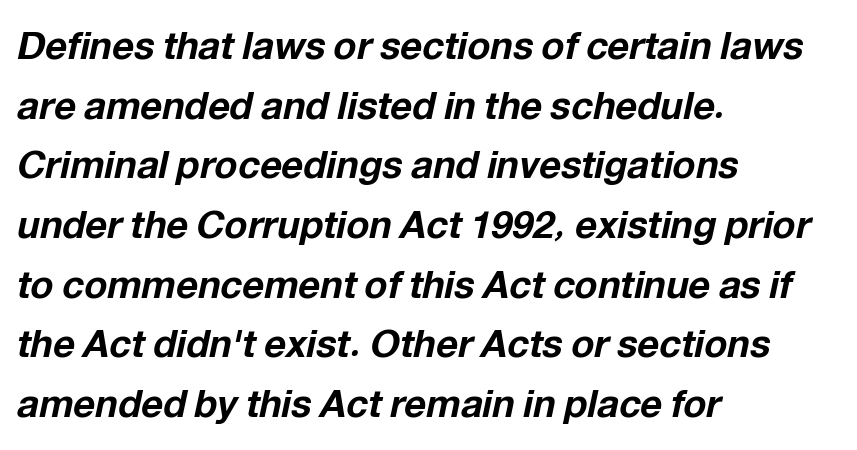
The image shows 38 px bold type, italic (leaning right); set left-aligned, normal line spacing (1.57x), normal letter spacing, not underlined; low stroke contrast and a medium x-height.
